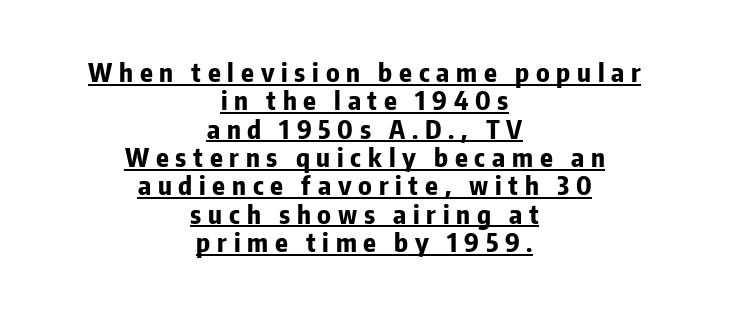
Q: Is the text bold? A: Yes.
Q: Is the text italic (slanted)? A: No, it is upright.
Q: Is the text underlined? A: Yes.
Q: How is the paragraph aligned? A: Centered.
Q: Is the spacing between letters normal or unusually wide? A: Unusually wide.
Q: Is the spacing between lines tight, normal or loose? A: Tight.
